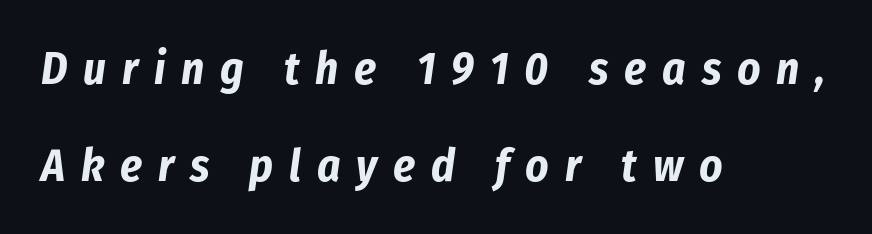
The image shows 45 px bold, condensed type, italic (leaning right); set left-aligned, loose line spacing (2.15x), unusually wide letter spacing (+0.35 em), not underlined; low stroke contrast and a medium x-height.
